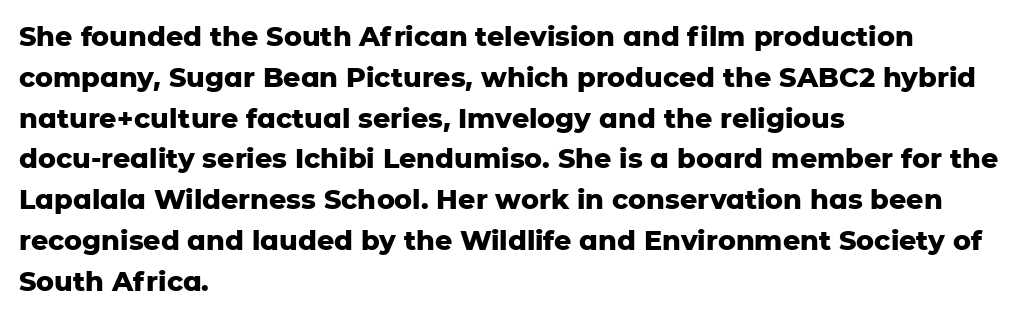
{"italic": "no", "bold": "yes", "underline": "no", "align": "left", "line_spacing": "normal", "line_spacing_ratio": 1.51, "letter_spacing": "normal", "letter_spacing_em": 0.0, "glyph_px": 27}
